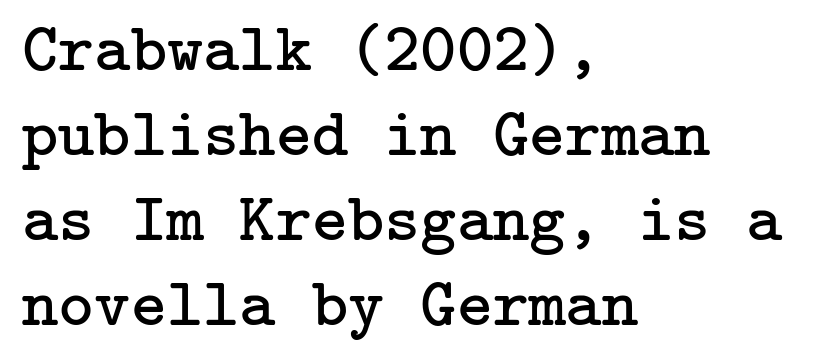
Q: Is the text bold? A: No.
Q: Is the text italic (slanted)? A: No, it is upright.
Q: Is the typeface a serif or a sans-serif typeface? A: Serif.
Q: Is the text underlined? A: No.
Q: How is the paragraph aligned? A: Left-aligned.
Q: Is the spacing between letters normal or unusually wide? A: Normal.
Q: Width (condensed, normal, or wide)? A: Normal.
Q: Stroke contrast? A: Low.
Q: x-height? A: Medium.
